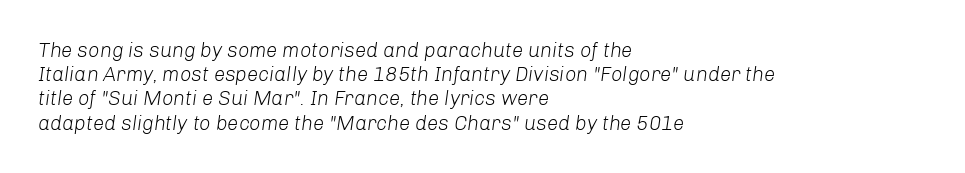
Q: Is the text bold? A: No.
Q: Is the text italic (slanted)? A: Yes, it leans right by about 8 degrees.
Q: Is the text underlined? A: No.
Q: How is the paragraph aligned? A: Left-aligned.
Q: Is the spacing between letters normal or unusually wide? A: Normal.
